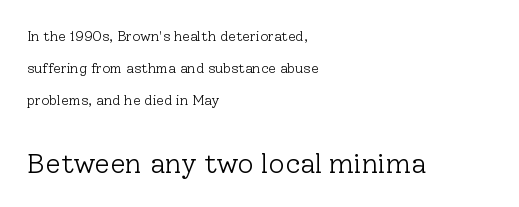
The area under the type is left untouched. Glyph-to-glyph distance matches everyday printed text. The following chunk of copy outweighs the initial chunk in type size. The text block is weighted toward the left margin, trailing off unevenly rightward. Each new line begins a long way beneath the previous one. The face used here is seriffed, in the tradition of book romans.
